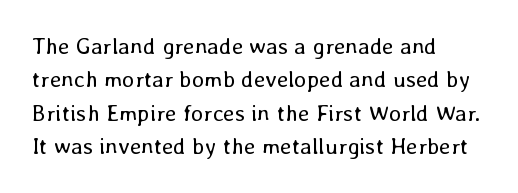
{"italic": "no", "bold": "no", "underline": "no", "align": "left", "line_spacing": "normal", "line_spacing_ratio": 1.45, "letter_spacing": "normal", "letter_spacing_em": 0.0, "glyph_px": 23}
